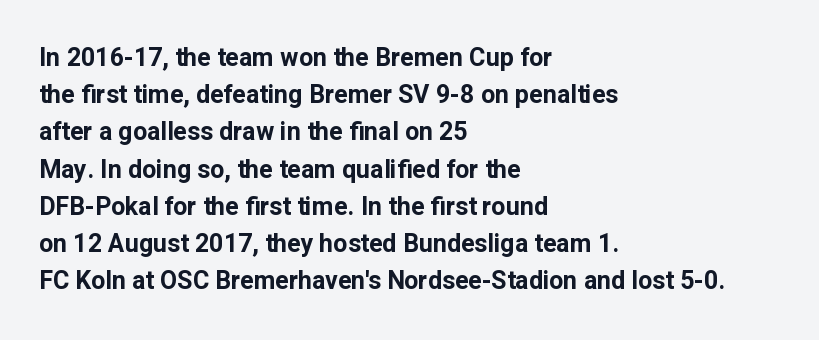
Italic: no, the glyphs are upright roman. Weight: bold. A typesetter would call this zero additional tracking. Does the copy run flush right? No — it runs flush left. In terms of leading, this rendering sits right in the middle. Quick note: underline off.
